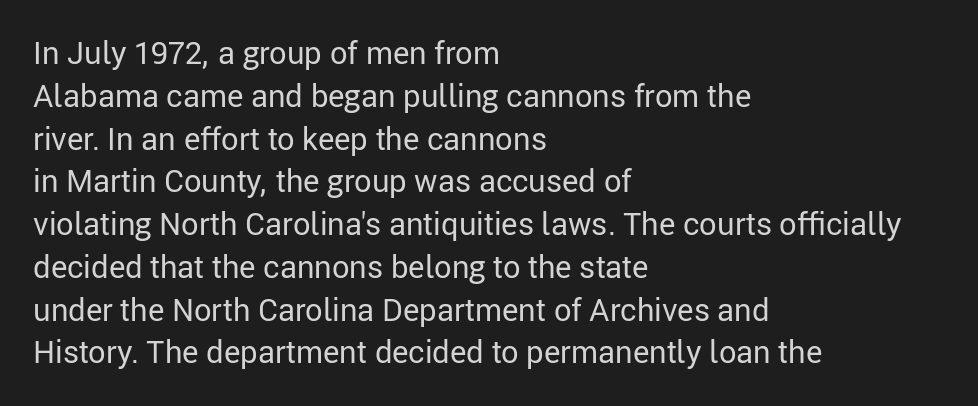
Short note: letters normally spaced. Leftover space on each line is placed entirely after the last word. Font category for this specimen: sans-serif. Think standard paragraph weight, or any step lighter than that.
